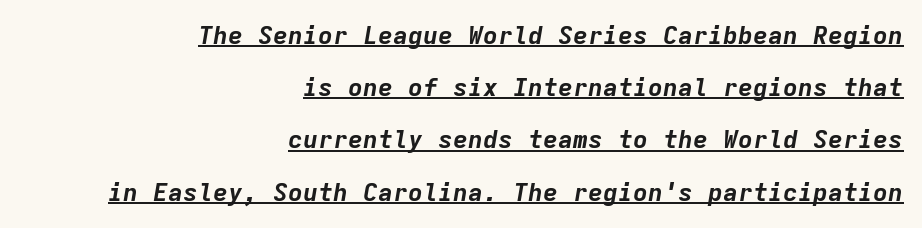
Q: Is the text bold? A: Yes.
Q: Is the text italic (slanted)? A: Yes, it leans right by about 9 degrees.
Q: Is the text underlined? A: Yes.
Q: How is the paragraph aligned? A: Right-aligned.
Q: Is the spacing between letters normal or unusually wide? A: Normal.
Q: Is the spacing between lines tight, normal or loose? A: Loose.
